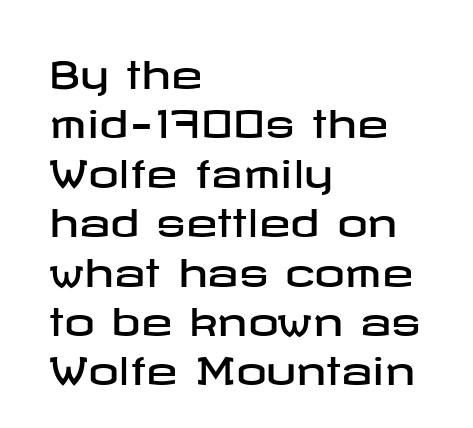
{"serif": "no", "italic": "no", "width": "wide", "stroke_contrast": "low", "x_height": "medium", "underline": "no", "align": "left", "line_spacing": "normal", "line_spacing_ratio": 1.3, "letter_spacing": "normal", "letter_spacing_em": 0.0, "glyph_px": 38}
